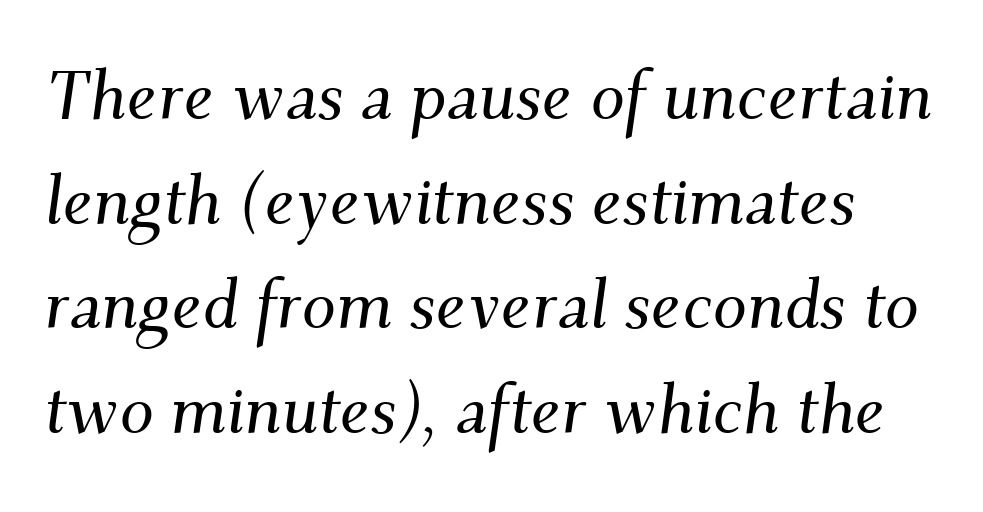
The image shows 68 px serif type, italic (leaning right); set normal line spacing (1.54x), normal letter spacing, not underlined; medium stroke contrast and a small x-height.
